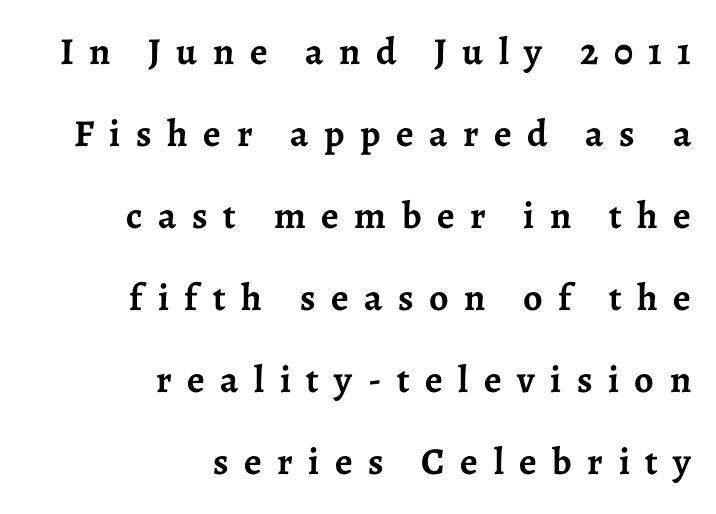
These words are printed bold, with thick strokes throughout. Note the varied advance widths — an 'i' is clearly narrower than an 'm'. Descender tails drop into unmarked territory. Type style note: has serifs. The letterforms stand isolated, each surrounded by extra space.
